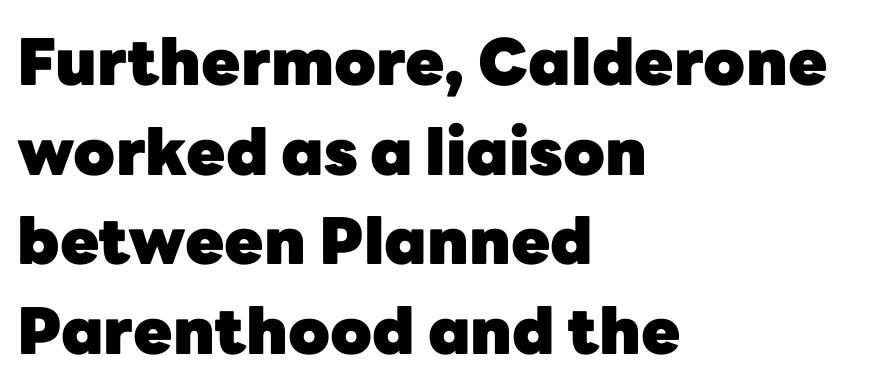
{"serif": "no", "italic": "no", "bold": "yes", "weight": "heavy", "width": "normal", "stroke_contrast": "low", "x_height": "medium", "monospaced": "no", "underline": "no", "align": "left", "line_spacing": "normal", "line_spacing_ratio": 1.4, "letter_spacing": "normal", "letter_spacing_em": 0.0, "glyph_px": 64}
